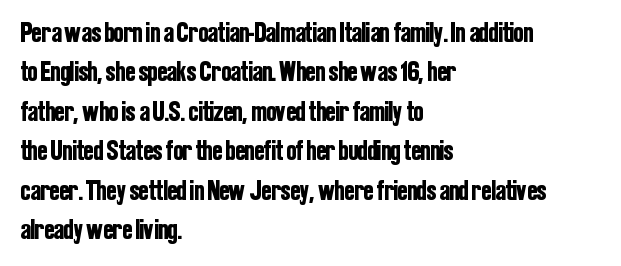
{"serif": "no", "italic": "no", "width": "condensed", "stroke_contrast": "low", "x_height": "medium", "monospaced": "no", "underline": "no", "align": "left", "line_spacing": "normal", "line_spacing_ratio": 1.36, "letter_spacing": "normal", "letter_spacing_em": 0.0, "glyph_px": 29}
